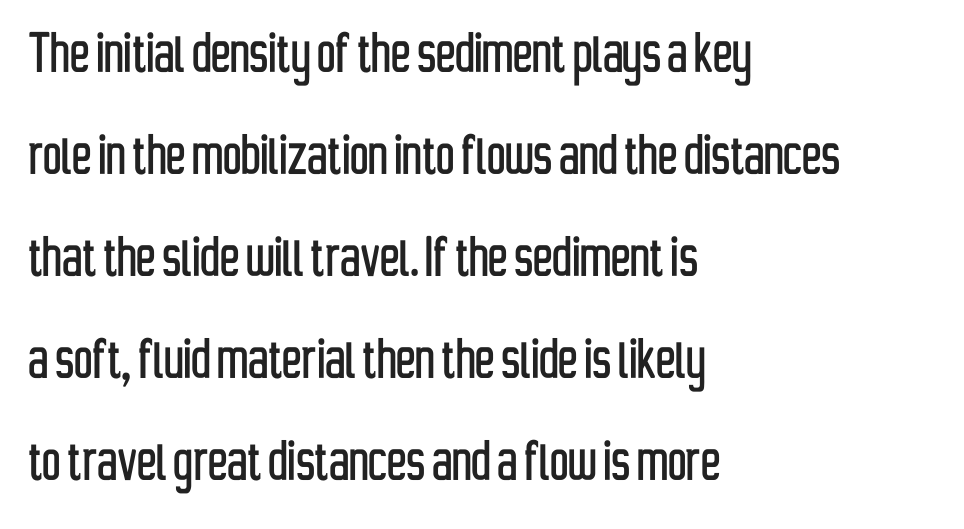
The image shows 65 px condensed sans-serif type, upright; set left-aligned, normal line spacing (1.57x), normal letter spacing, not underlined; low stroke contrast and a medium x-height.
